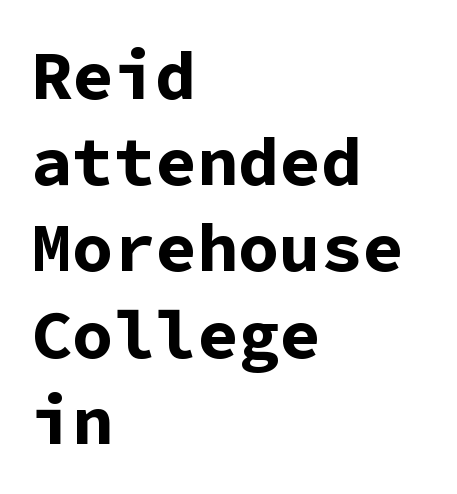
{"serif": "no", "italic": "no", "bold": "yes", "weight": "bold", "width": "normal", "stroke_contrast": "low", "x_height": "medium", "monospaced": "yes", "underline": "no", "align": "left", "line_spacing": "normal", "line_spacing_ratio": 1.25, "letter_spacing": "normal", "letter_spacing_em": 0.0, "glyph_px": 69}
